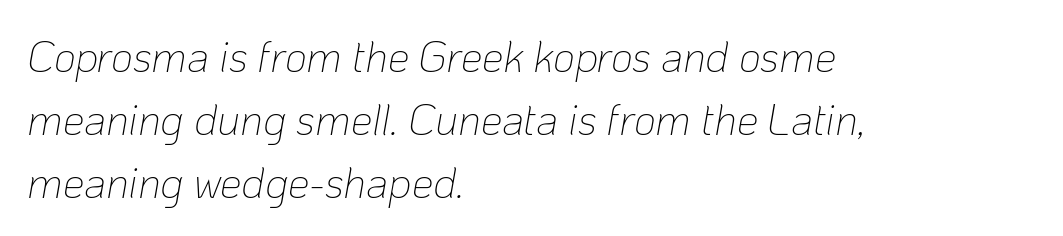
{"italic": "yes", "lean": "right", "slant_degrees": 10, "bold": "no", "weight": "thin", "width": "normal", "stroke_contrast": "low", "x_height": "medium", "monospaced": "no", "underline": "no", "align": "left", "line_spacing": "normal", "line_spacing_ratio": 1.46, "letter_spacing": "normal", "letter_spacing_em": 0.0, "glyph_px": 43}
